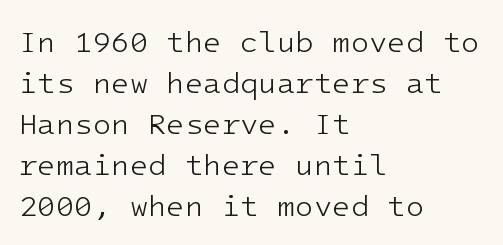
{"serif": "no", "italic": "no", "bold": "no", "weight": "light", "width": "normal", "stroke_contrast": "low", "x_height": "medium", "monospaced": "yes", "underline": "no", "align": "left", "line_spacing": "normal", "line_spacing_ratio": 1.37, "letter_spacing": "normal", "letter_spacing_em": 0.0, "glyph_px": 30}
